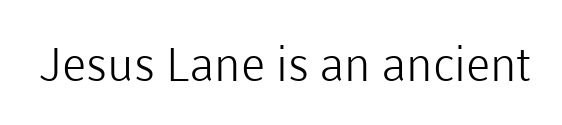
{"serif": "no", "italic": "no", "bold": "no", "weight": "light", "width": "normal", "stroke_contrast": "low", "x_height": "medium", "monospaced": "no", "underline": "no", "letter_spacing": "normal", "letter_spacing_em": 0.0, "glyph_px": 47}
